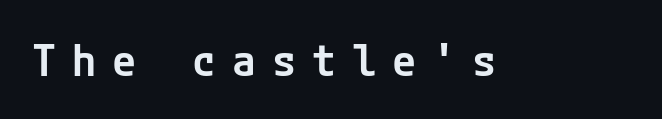
The image shows 44 px semibold sans-serif type, upright; set unusually wide letter spacing (+0.36 em), not underlined; low stroke contrast and a medium x-height.
